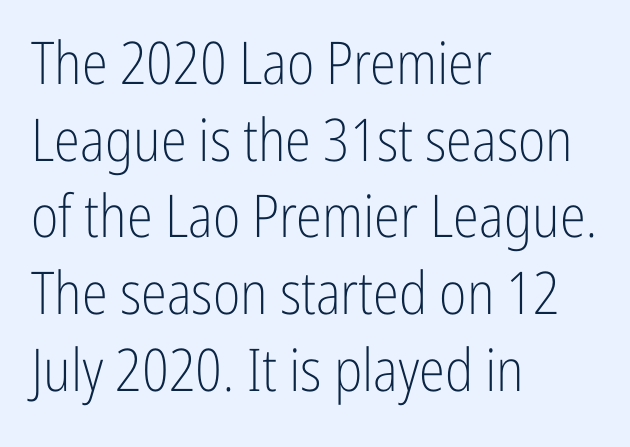
{"serif": "no", "italic": "no", "bold": "no", "weight": "light", "width": "condensed", "stroke_contrast": "low", "x_height": "medium", "monospaced": "no", "underline": "no", "align": "left", "line_spacing": "normal", "line_spacing_ratio": 1.3, "letter_spacing": "normal", "letter_spacing_em": 0.0, "glyph_px": 59}
